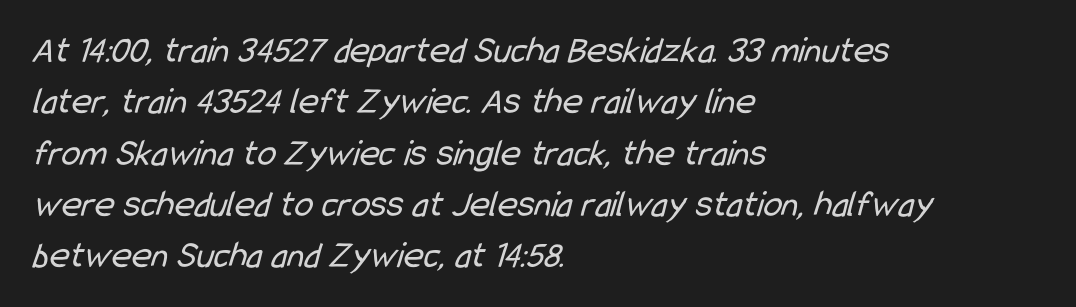
Q: Is the text bold? A: No.
Q: Is the typeface a serif or a sans-serif typeface? A: Sans-serif.
Q: Is the text underlined? A: No.
Q: How is the paragraph aligned? A: Left-aligned.
Q: Is the spacing between letters normal or unusually wide? A: Normal.
Q: Is the spacing between lines tight, normal or loose? A: Normal.
Q: Width (condensed, normal, or wide)? A: Condensed.
Q: Stroke contrast? A: Low.
Q: x-height? A: Medium.
Q: Monospaced? A: No.
